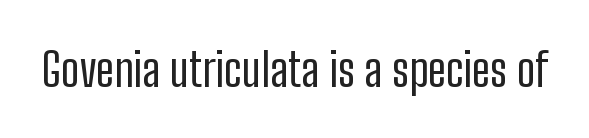
{"serif": "no", "italic": "no", "bold": "no", "weight": "regular", "width": "condensed", "stroke_contrast": "low", "x_height": "medium", "monospaced": "no", "underline": "no", "letter_spacing": "normal", "letter_spacing_em": 0.0, "glyph_px": 46}
